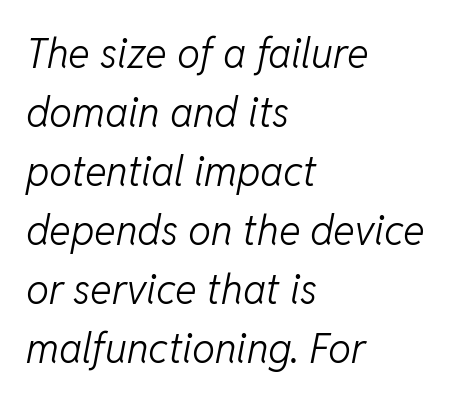
Q: Is the text bold? A: No.
Q: Is the text italic (slanted)? A: Yes, it leans right by about 11 degrees.
Q: Is the text underlined? A: No.
Q: How is the paragraph aligned? A: Left-aligned.
Q: Is the spacing between letters normal or unusually wide? A: Normal.
Q: Is the spacing between lines tight, normal or loose? A: Normal.
Q: Width (condensed, normal, or wide)? A: Normal.
Q: Stroke contrast? A: Low.
Q: x-height? A: Medium.
Q: Monospaced? A: No.
